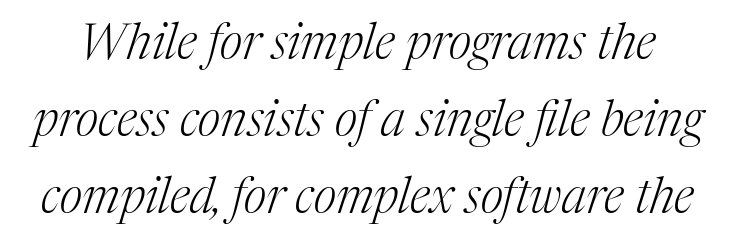
{"serif": "yes", "italic": "yes", "lean": "right", "slant_degrees": 17, "bold": "no", "weight": "light", "width": "normal", "stroke_contrast": "medium", "x_height": "medium", "monospaced": "no", "underline": "no", "line_spacing": "normal", "line_spacing_ratio": 1.57, "letter_spacing": "normal", "letter_spacing_em": 0.0, "glyph_px": 49}
